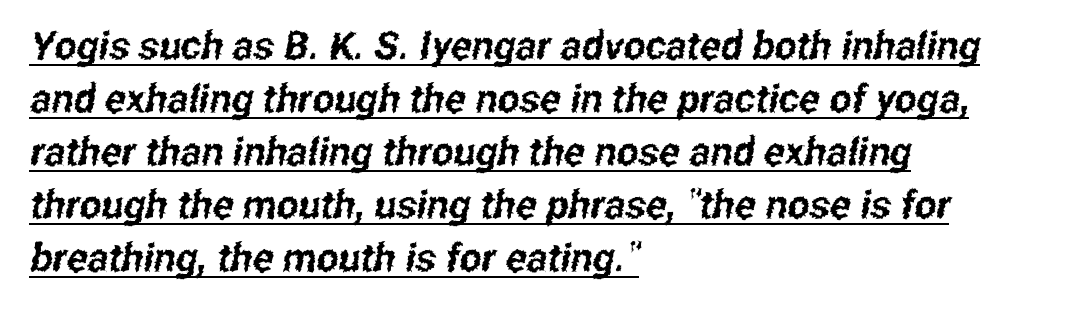
{"serif": "no", "width": "condensed", "stroke_contrast": "low", "x_height": "medium", "monospaced": "no", "underline": "yes", "align": "left", "line_spacing": "normal", "line_spacing_ratio": 1.36, "letter_spacing": "normal", "letter_spacing_em": 0.0, "glyph_px": 39}
